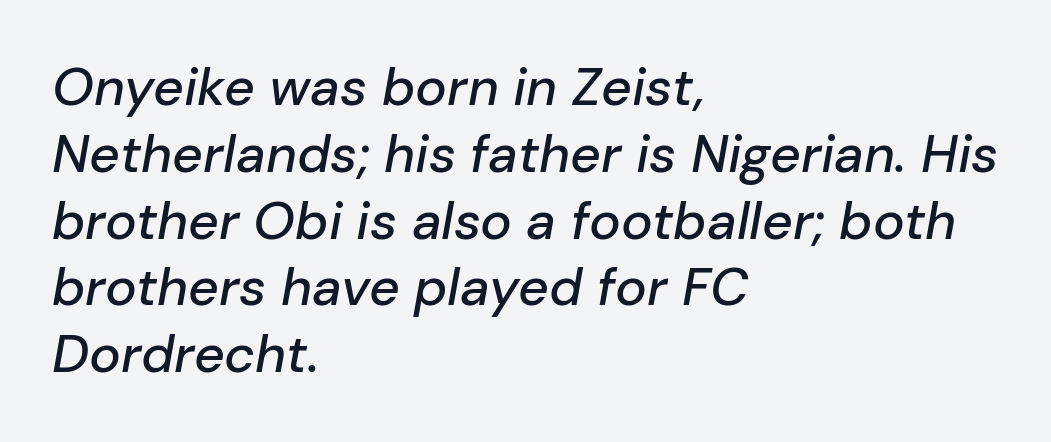
The rag falls on the right side of this text block. Glance below the letters and you will spot only blank space. Short note: letters normally spaced. The letters are slanted; this is an italic face. The designer left line spacing at the default.
